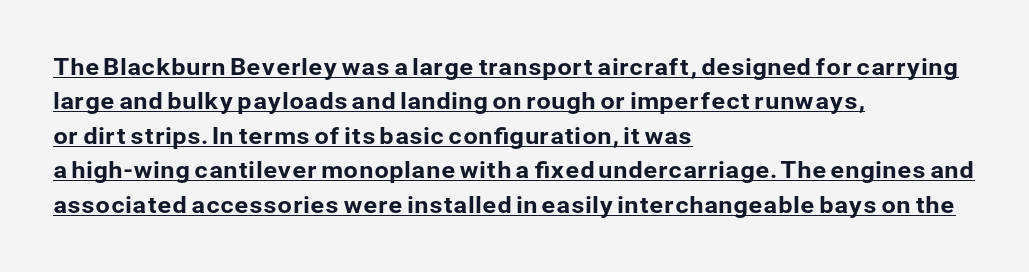
The image shows 23 px text type, upright; set left-aligned, normal line spacing (1.5x), normal letter spacing, underlined.
